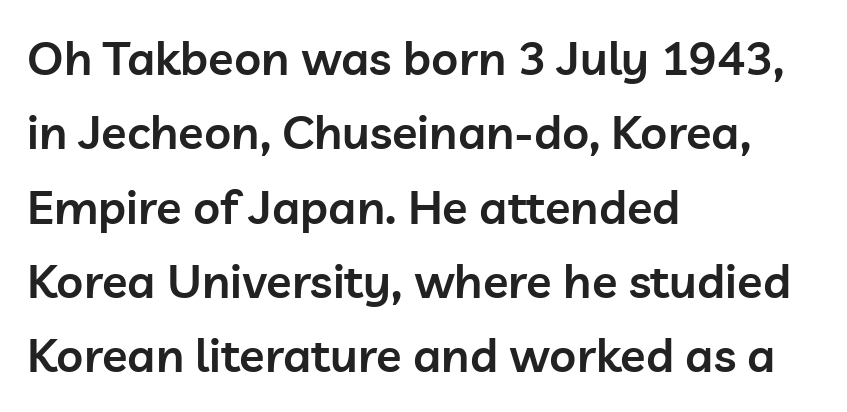
The image shows 47 px semibold sans-serif type, upright; set left-aligned, normal line spacing (1.58x), normal letter spacing, not underlined; low stroke contrast and a medium x-height.
